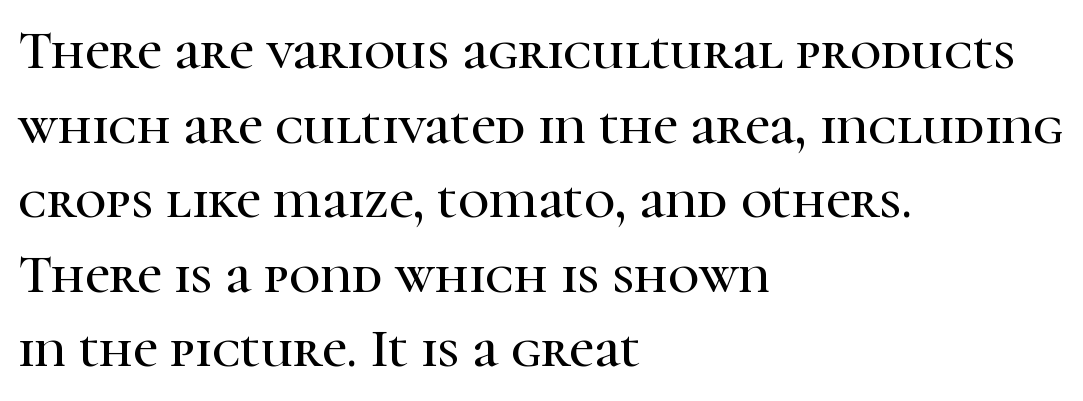
{"serif": "yes", "italic": "no", "width": "normal", "stroke_contrast": "high", "x_height": "medium", "monospaced": "no", "underline": "no", "align": "left", "line_spacing": "normal", "line_spacing_ratio": 1.38, "letter_spacing": "normal", "letter_spacing_em": 0.0, "glyph_px": 54}
